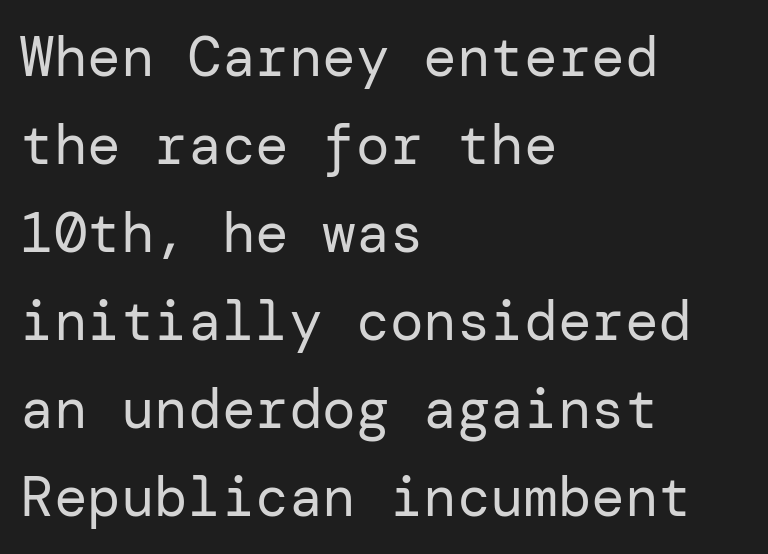
Q: Is the text bold? A: No.
Q: Is the text italic (slanted)? A: No, it is upright.
Q: Is the typeface a serif or a sans-serif typeface? A: Sans-serif.
Q: Is the text underlined? A: No.
Q: How is the paragraph aligned? A: Left-aligned.
Q: Is the spacing between letters normal or unusually wide? A: Normal.
Q: Is the spacing between lines tight, normal or loose? A: Normal.
Q: Width (condensed, normal, or wide)? A: Normal.
Q: Stroke contrast? A: Low.
Q: x-height? A: Medium.
